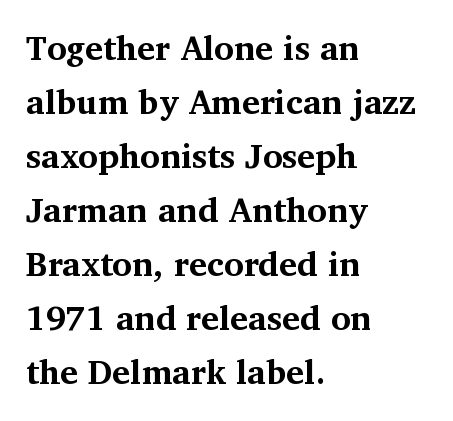
The image shows 34 px bold serif type, upright; set left-aligned, normal line spacing (1.59x), normal letter spacing, not underlined; medium stroke contrast and a medium x-height.
